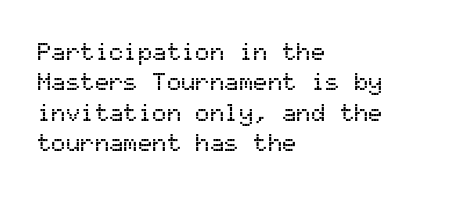
Unmarked baselines from the first word to the last. Short and long lines alike share a common starting point at left. The horizontal fit of the characters is conventional and even. Leading matches the norm, producing a regular column. In terms of posture, this sample is upright.
